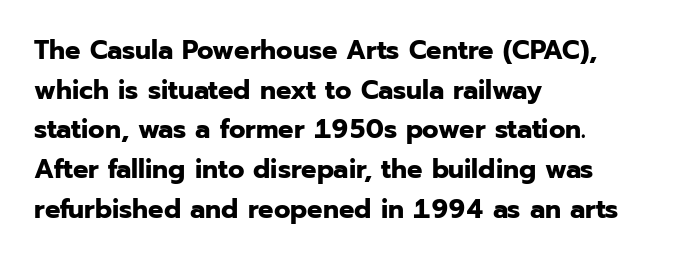
Q: Is the text bold? A: Yes.
Q: Is the text italic (slanted)? A: No, it is upright.
Q: Is the text underlined? A: No.
Q: How is the paragraph aligned? A: Left-aligned.
Q: Is the spacing between letters normal or unusually wide? A: Normal.
Q: Is the spacing between lines tight, normal or loose? A: Normal.
